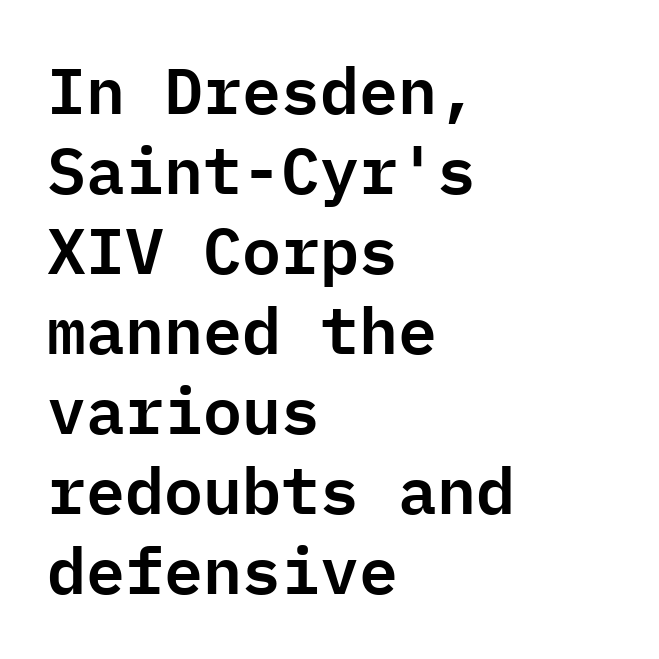
{"serif": "no", "italic": "no", "width": "normal", "stroke_contrast": "low", "x_height": "medium", "monospaced": "yes", "underline": "no", "align": "left", "line_spacing_ratio": 1.23, "letter_spacing": "normal", "letter_spacing_em": 0.0, "glyph_px": 65}
